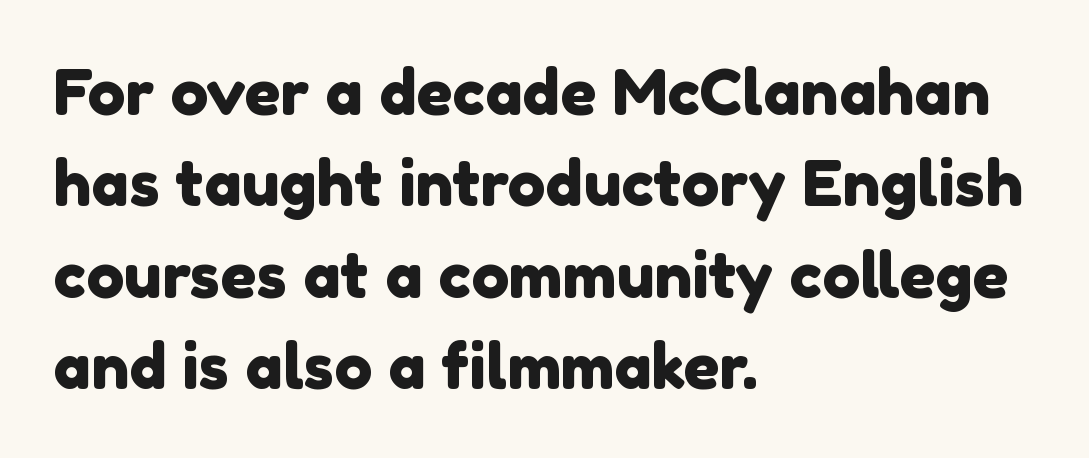
Q: Is the typeface a serif or a sans-serif typeface? A: Sans-serif.
Q: Is the text underlined? A: No.
Q: How is the paragraph aligned? A: Left-aligned.
Q: Is the spacing between letters normal or unusually wide? A: Normal.
Q: Is the spacing between lines tight, normal or loose? A: Normal.
Q: Width (condensed, normal, or wide)? A: Normal.
Q: x-height? A: Medium.
Q: Monospaced? A: No.
